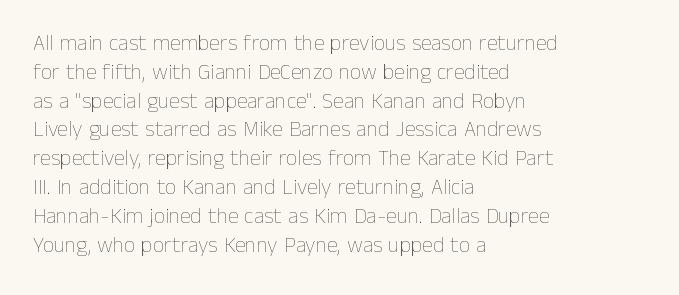
Q: Is the text bold? A: No.
Q: Is the text italic (slanted)? A: No, it is upright.
Q: Is the text underlined? A: No.
Q: How is the paragraph aligned? A: Left-aligned.
Q: Is the spacing between letters normal or unusually wide? A: Normal.
Q: Is the spacing between lines tight, normal or loose? A: Normal.
